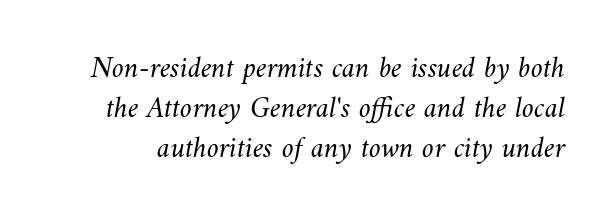
Q: Is the text bold? A: No.
Q: Is the text underlined? A: No.
Q: Is the spacing between letters normal or unusually wide? A: Normal.
Q: Is the spacing between lines tight, normal or loose? A: Normal.
Q: Width (condensed, normal, or wide)? A: Normal.
Q: Stroke contrast? A: Medium.
Q: x-height? A: Small.
Q: Monospaced? A: No.
